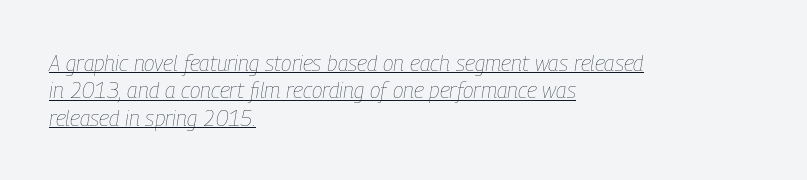
The image shows 22 px text type, italic (leaning right); set left-aligned, normal line spacing (1.25x), normal letter spacing, underlined.
